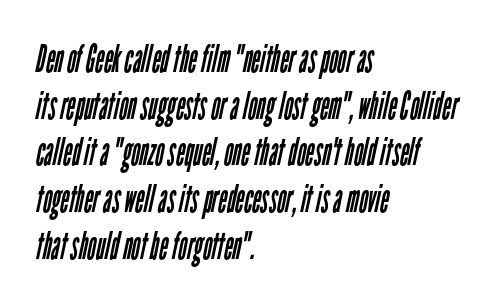
The image shows 38 px regular-weight, condensed sans-serif type; set left-aligned, line spacing 1.23x, normal letter spacing, not underlined; low stroke contrast and a medium x-height.
